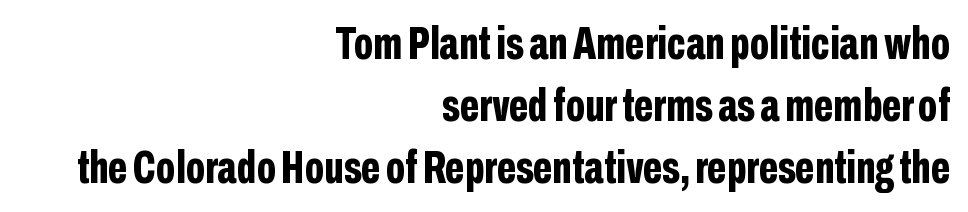
Q: Is the text bold? A: Yes.
Q: Is the text italic (slanted)? A: No, it is upright.
Q: Is the typeface a serif or a sans-serif typeface? A: Sans-serif.
Q: Is the text underlined? A: No.
Q: How is the paragraph aligned? A: Right-aligned.
Q: Is the spacing between letters normal or unusually wide? A: Normal.
Q: Is the spacing between lines tight, normal or loose? A: Normal.
Q: Width (condensed, normal, or wide)? A: Condensed.
Q: Stroke contrast? A: Low.
Q: x-height? A: Medium.
Q: Monospaced? A: No.
